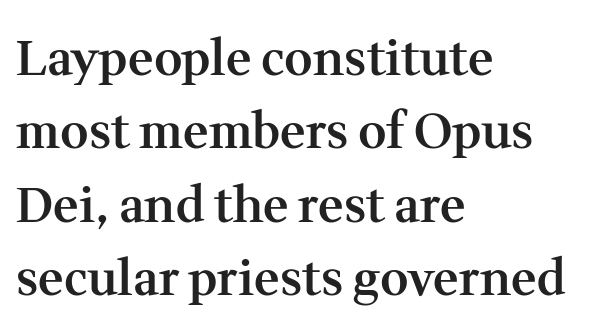
The image shows 49 px semibold serif type, upright; set left-aligned, normal line spacing (1.5x), normal letter spacing, not underlined; medium stroke contrast and a medium x-height.
